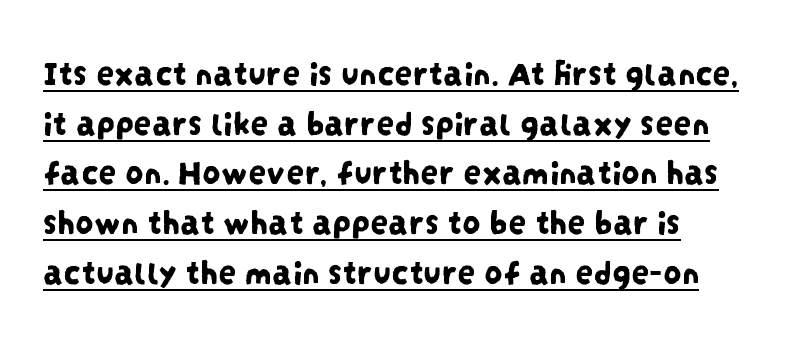
Think of a printed novel: that variable character pitch is what you see here. The line texture is even and compact thanks to regular tracking. These lines sit exactly where default settings would place them. Stroke terminals: plain, sans-serif. The specimen includes a rule beneath the text block's lines.
